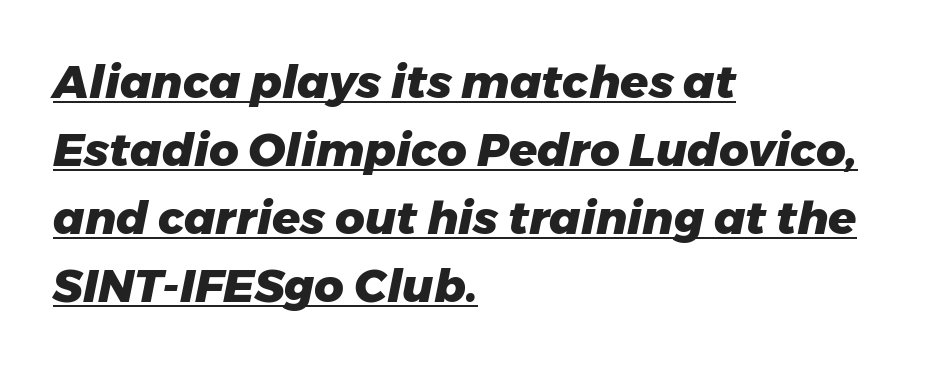
{"italic": "yes", "lean": "right", "slant_degrees": 11, "bold": "yes", "weight": "heavy", "width": "normal", "stroke_contrast": "low", "x_height": "medium", "monospaced": "no", "underline": "yes", "align": "left", "line_spacing": "normal", "line_spacing_ratio": 1.48, "letter_spacing": "normal", "letter_spacing_em": 0.0, "glyph_px": 46}
